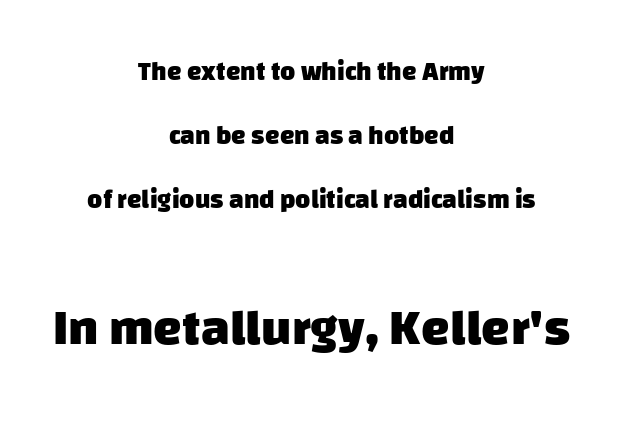
The image shows 51 px heavy sans-serif type; set centered, loose line spacing (2.46x), normal letter spacing, not underlined; the second (bottom) block is 1.96x larger; low stroke contrast and a large x-height.
